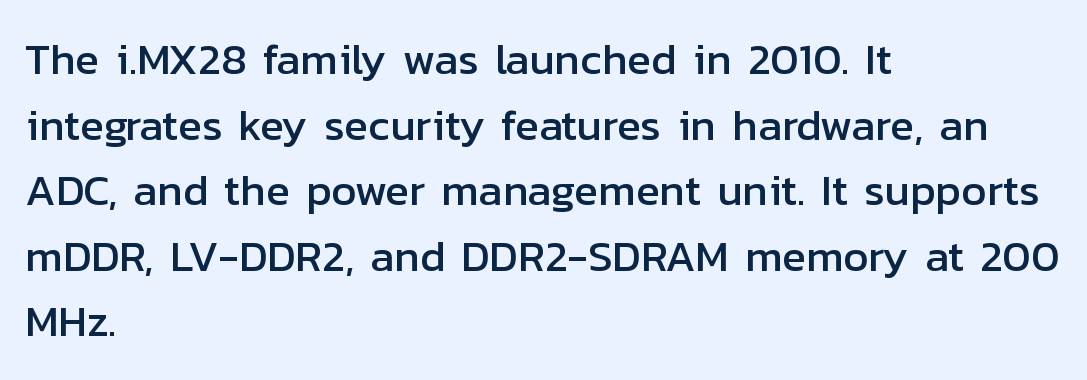
Q: Is the text italic (slanted)? A: No, it is upright.
Q: Is the typeface a serif or a sans-serif typeface? A: Sans-serif.
Q: Is the text underlined? A: No.
Q: How is the paragraph aligned? A: Left-aligned.
Q: Is the spacing between letters normal or unusually wide? A: Normal.
Q: Is the spacing between lines tight, normal or loose? A: Normal.
Q: Width (condensed, normal, or wide)? A: Normal.
Q: Stroke contrast? A: Low.
Q: x-height? A: Medium.
Q: Monospaced? A: No.
